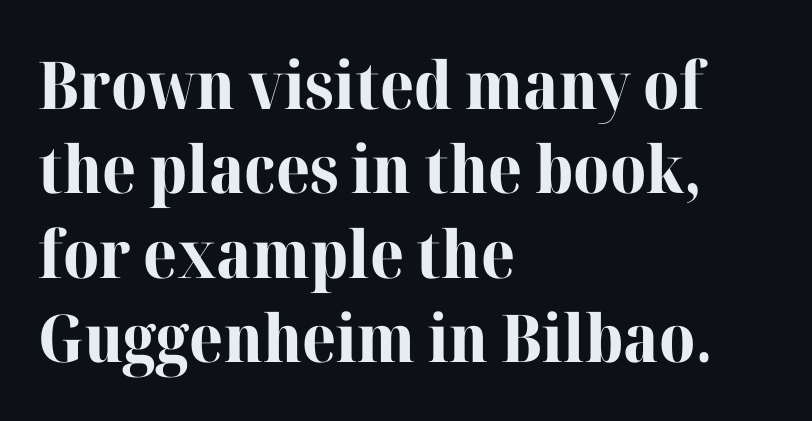
The image shows 66 px bold serif type, upright; set left-aligned, normal line spacing (1.28x), normal letter spacing, not underlined; high stroke contrast and a medium x-height.
